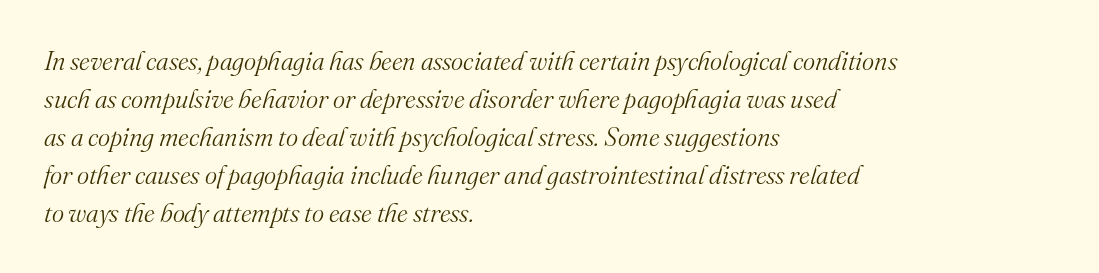
Q: Is the text bold? A: No.
Q: Is the text italic (slanted)? A: Yes, it leans right by about 16 degrees.
Q: Is the text underlined? A: No.
Q: How is the paragraph aligned? A: Left-aligned.
Q: Is the spacing between letters normal or unusually wide? A: Normal.
Q: Is the spacing between lines tight, normal or loose? A: Normal.
